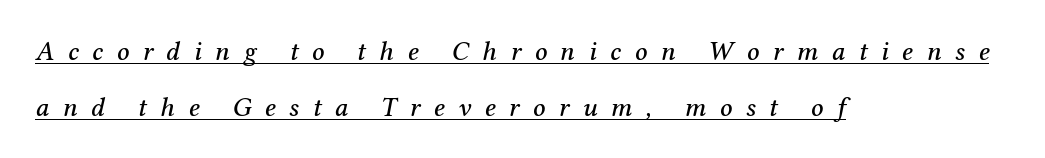
The image shows 27 px text type, italic (leaning right); set left-aligned, loose line spacing (2.07x), unusually wide letter spacing (+0.5 em), underlined.
